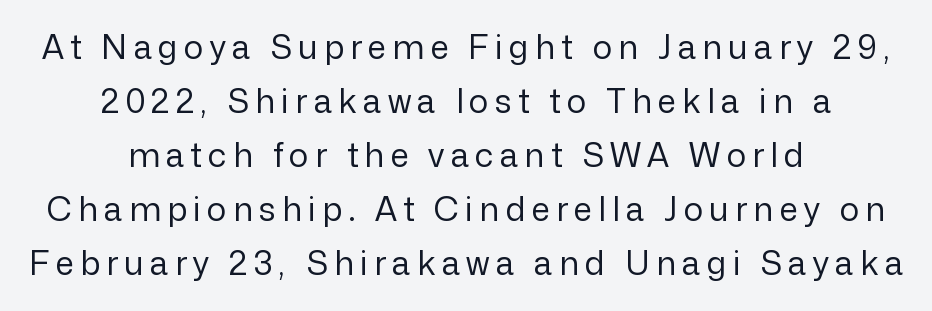
{"serif": "no", "italic": "no", "bold": "no", "weight": "regular", "width": "normal", "stroke_contrast": "low", "x_height": "medium", "monospaced": "no", "underline": "no", "align": "center", "line_spacing": "normal", "line_spacing_ratio": 1.64, "glyph_px": 33}
